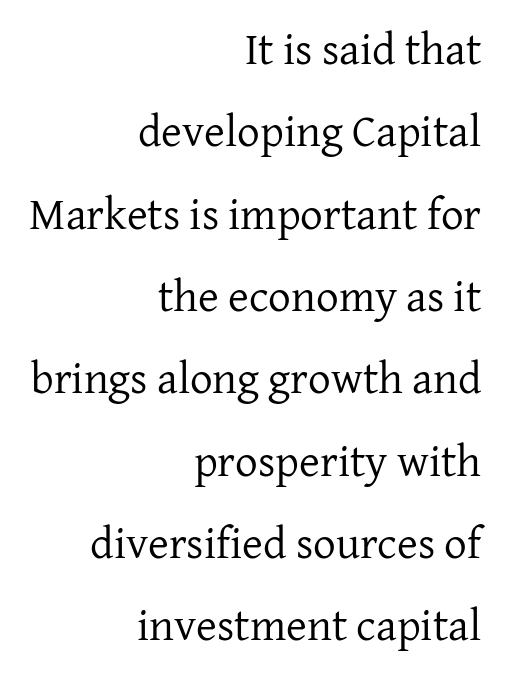
The image shows 45 px regular-weight serif type, upright; set right-aligned, line spacing 1.83x, normal letter spacing, not underlined; low stroke contrast and a medium x-height.
